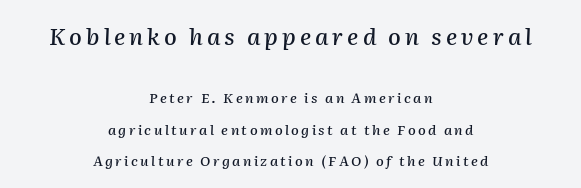
Neither beginnings nor endings align; midpoints do. Size hierarchy here favors the leading block over the trailing one. Emphasis-style slanted type is in use. Quick note: underline off. Students, observe: this is what heavily led, spacious text looks like.
